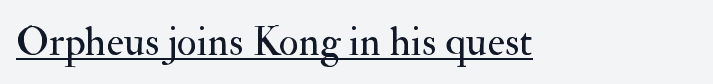
{"serif": "yes", "italic": "no", "bold": "no", "weight": "regular", "width": "normal", "stroke_contrast": "medium", "x_height": "small", "monospaced": "no", "underline": "yes", "letter_spacing": "normal", "letter_spacing_em": 0.0, "glyph_px": 41}
